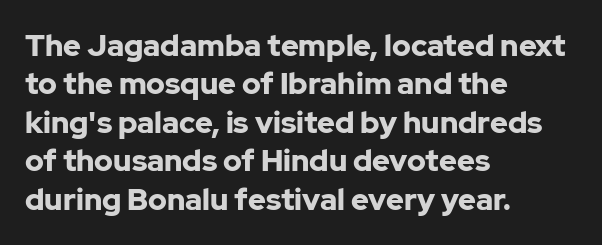
Successive baselines arrive at the customary interval. These lines keep a tight, regular rhythm from letter to letter. The foot of each line stays bare and open. Does the copy run flush right? No — it runs flush left. The glyphs have the mass of a bold cut.
